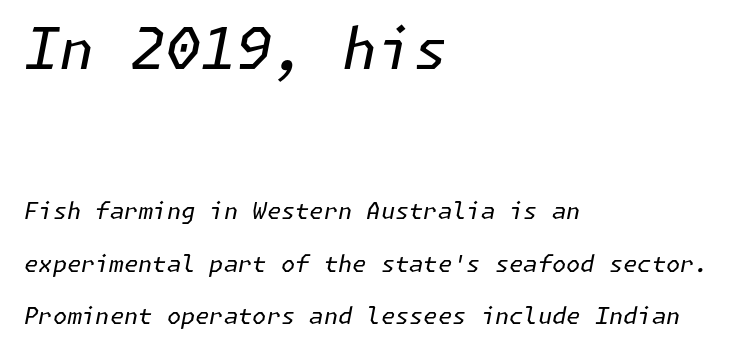
{"italic": "yes", "lean": "right", "slant_degrees": 11, "bold": "no", "weight": "regular", "width": "normal", "stroke_contrast": "low", "x_height": "medium", "underline": "no", "align": "left", "line_spacing": "loose", "line_spacing_ratio": 2.3, "letter_spacing": "normal", "letter_spacing_em": 0.0, "larger_block": "first", "size_ratio": 2.48, "glyph_px": 57}
